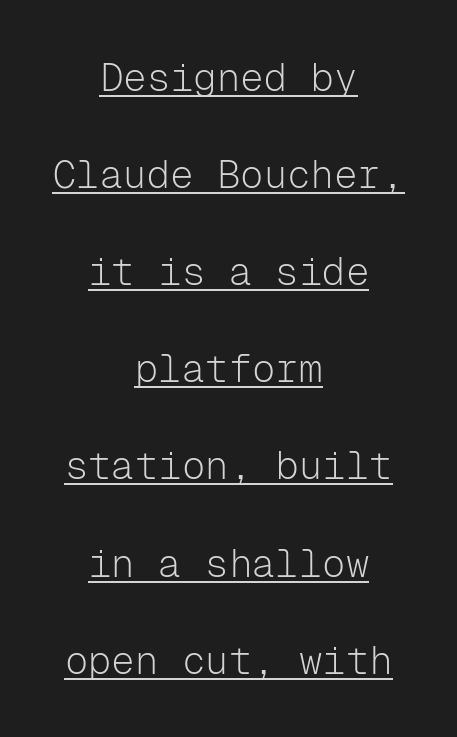
{"serif": "no", "italic": "no", "bold": "no", "weight": "light", "width": "normal", "stroke_contrast": "low", "x_height": "medium", "monospaced": "yes", "underline": "yes", "align": "center", "line_spacing": "loose", "line_spacing_ratio": 2.49, "letter_spacing": "normal", "letter_spacing_em": 0.0, "glyph_px": 39}
